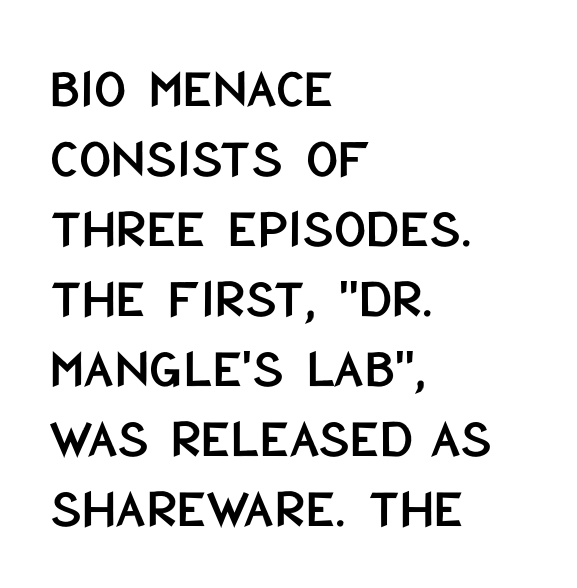
Q: Is the text italic (slanted)? A: No, it is upright.
Q: Is the typeface a serif or a sans-serif typeface? A: Sans-serif.
Q: Is the text underlined? A: No.
Q: How is the paragraph aligned? A: Left-aligned.
Q: Is the spacing between letters normal or unusually wide? A: Normal.
Q: Is the spacing between lines tight, normal or loose? A: Normal.
Q: Width (condensed, normal, or wide)? A: Condensed.
Q: Stroke contrast? A: Low.
Q: x-height? A: Large.
Q: Monospaced? A: No.
